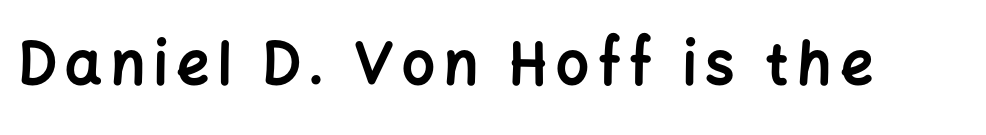
{"serif": "no", "italic": "no", "bold": "yes", "weight": "bold", "width": "normal", "stroke_contrast": "low", "x_height": "medium", "monospaced": "no", "underline": "no", "glyph_px": 58}
